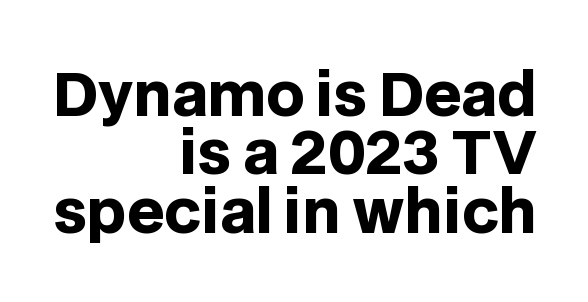
{"serif": "no", "italic": "no", "bold": "yes", "weight": "heavy", "width": "normal", "stroke_contrast": "low", "x_height": "large", "monospaced": "no", "underline": "no", "align": "right", "line_spacing": "tight", "line_spacing_ratio": 0.99, "letter_spacing": "normal", "letter_spacing_em": 0.0, "glyph_px": 59}
